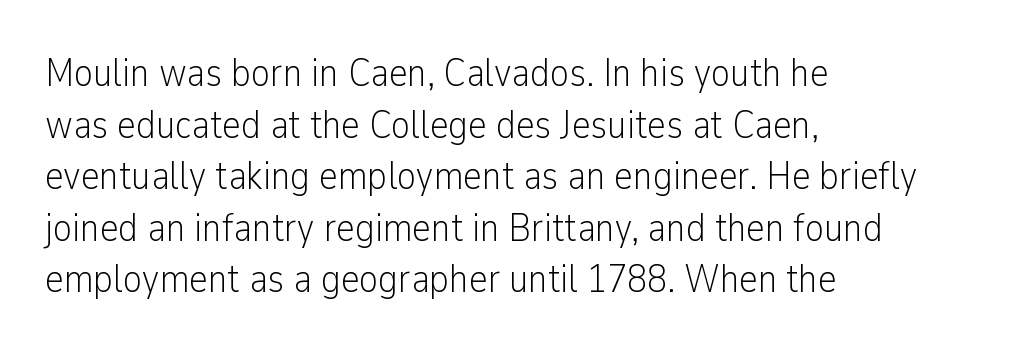
The lettering holds an erect, upright posture throughout. Classification — sans serif. A student would call this left alignment; a typographer would say flush left, rag right. Underline: absent.
